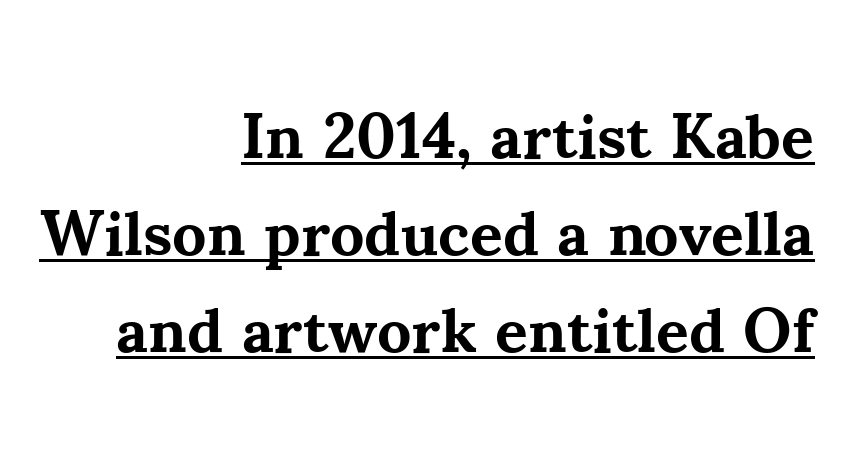
The image shows 63 px bold serif type, upright; set right-aligned, normal line spacing (1.54x), normal letter spacing, underlined; medium stroke contrast and a small x-height.
